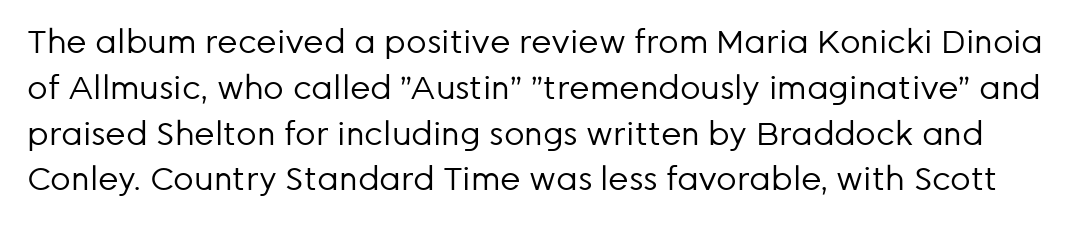
This sample uses plain, unmodified letter spacing. The lettering holds an erect, upright posture throughout. Weight: not bold — regular or lighter. The passage shown is not underscored anywhere.
